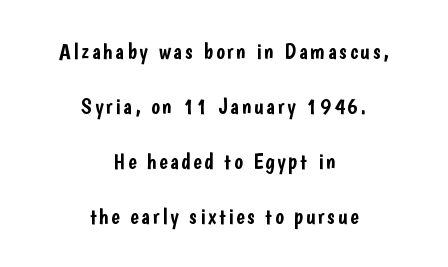
The image shows 23 px text type, upright; set centered, loose line spacing (2.39x), not underlined.
